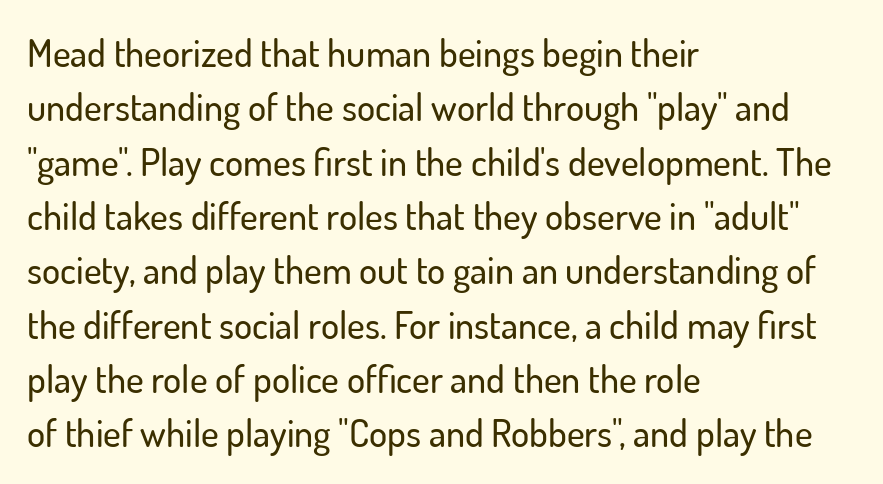
Q: Is the text italic (slanted)? A: No, it is upright.
Q: Is the typeface a serif or a sans-serif typeface? A: Sans-serif.
Q: Is the text underlined? A: No.
Q: How is the paragraph aligned? A: Left-aligned.
Q: Is the spacing between letters normal or unusually wide? A: Normal.
Q: Is the spacing between lines tight, normal or loose? A: Normal.
Q: Width (condensed, normal, or wide)? A: Normal.
Q: Stroke contrast? A: Low.
Q: x-height? A: Small.
Q: Monospaced? A: No.
